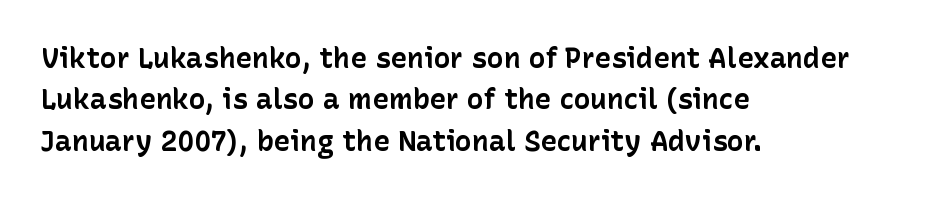
Q: Is the text bold? A: Yes.
Q: Is the text italic (slanted)? A: No, it is upright.
Q: Is the typeface a serif or a sans-serif typeface? A: Sans-serif.
Q: Is the text underlined? A: No.
Q: How is the paragraph aligned? A: Left-aligned.
Q: Is the spacing between letters normal or unusually wide? A: Normal.
Q: Is the spacing between lines tight, normal or loose? A: Normal.
Q: Width (condensed, normal, or wide)? A: Normal.
Q: Stroke contrast? A: Low.
Q: x-height? A: Medium.
Q: Monospaced? A: No.
